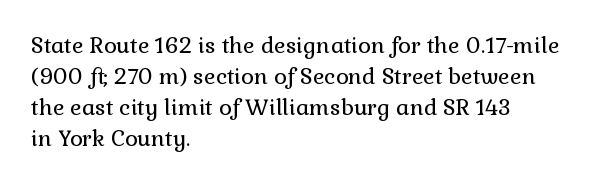
The image shows 22 px text type, upright; set left-aligned, normal line spacing (1.41x), normal letter spacing, not underlined.
